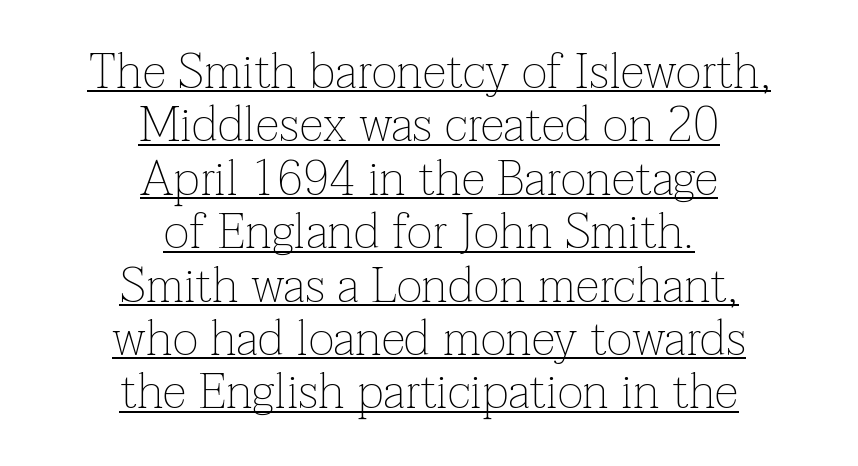
Q: Is the text bold? A: No.
Q: Is the text italic (slanted)? A: No, it is upright.
Q: Is the typeface a serif or a sans-serif typeface? A: Serif.
Q: Is the text underlined? A: Yes.
Q: How is the paragraph aligned? A: Centered.
Q: Is the spacing between letters normal or unusually wide? A: Normal.
Q: Is the spacing between lines tight, normal or loose? A: Tight.
Q: Width (condensed, normal, or wide)? A: Normal.
Q: Stroke contrast? A: Low.
Q: x-height? A: Medium.
Q: Monospaced? A: No.
